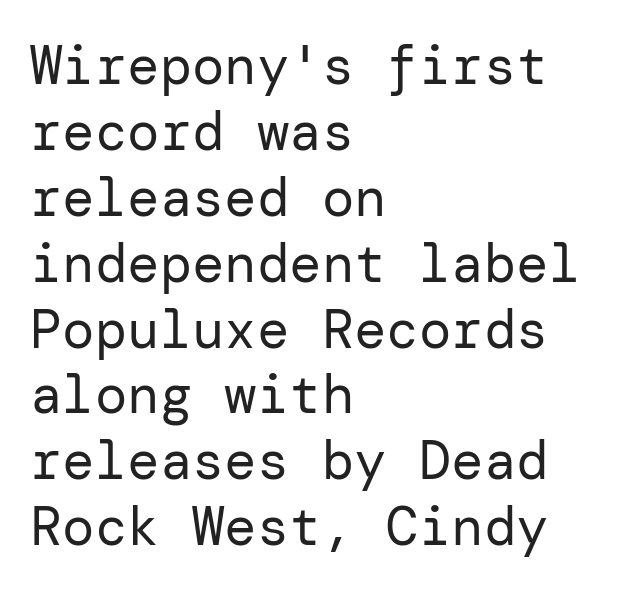
The image shows 54 px regular-weight sans-serif type, upright; set left-aligned, line spacing 1.22x, normal letter spacing, not underlined; low stroke contrast and a medium x-height.
